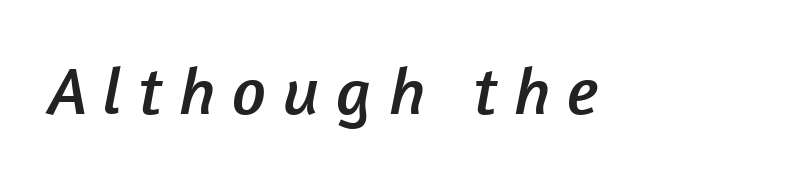
Q: Is the typeface a serif or a sans-serif typeface? A: Sans-serif.
Q: Is the text underlined? A: No.
Q: Is the spacing between letters normal or unusually wide? A: Unusually wide.
Q: Width (condensed, normal, or wide)? A: Normal.
Q: Stroke contrast? A: Low.
Q: x-height? A: Medium.
Q: Monospaced? A: No.
